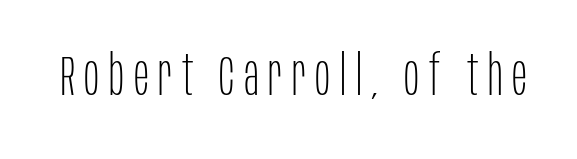
{"serif": "no", "italic": "no", "bold": "no", "weight": "thin", "width": "condensed", "stroke_contrast": "low", "x_height": "large", "monospaced": "no", "underline": "no", "glyph_px": 56}
